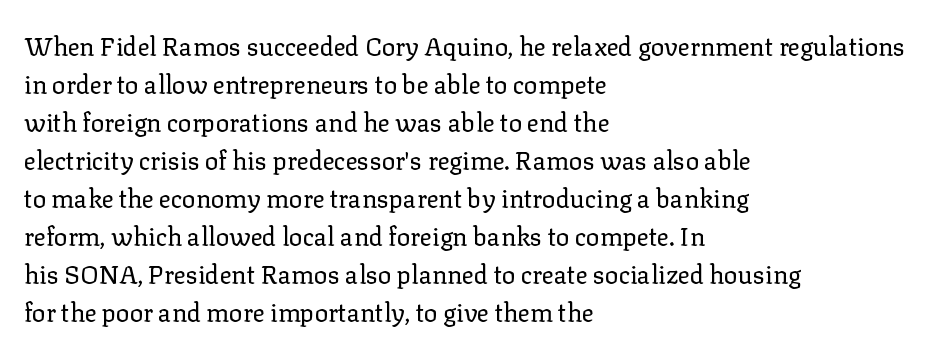
The image shows 25 px text type, upright; set left-aligned, normal line spacing (1.52x), normal letter spacing, not underlined.
